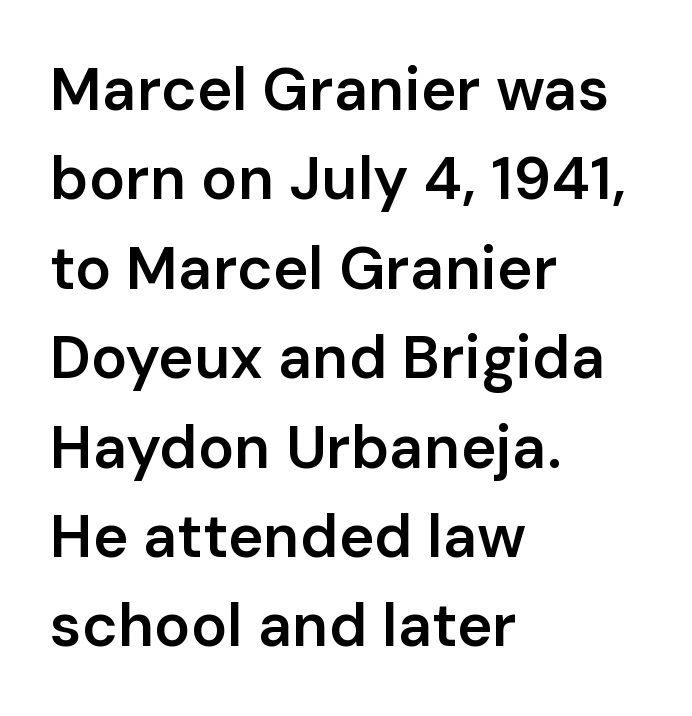
Q: Is the text bold? A: Semi-bold.
Q: Is the text italic (slanted)? A: No, it is upright.
Q: Is the typeface a serif or a sans-serif typeface? A: Sans-serif.
Q: Is the text underlined? A: No.
Q: How is the paragraph aligned? A: Left-aligned.
Q: Is the spacing between letters normal or unusually wide? A: Normal.
Q: Is the spacing between lines tight, normal or loose? A: Normal.
Q: Width (condensed, normal, or wide)? A: Normal.
Q: Stroke contrast? A: Low.
Q: x-height? A: Medium.
Q: Monospaced? A: No.
